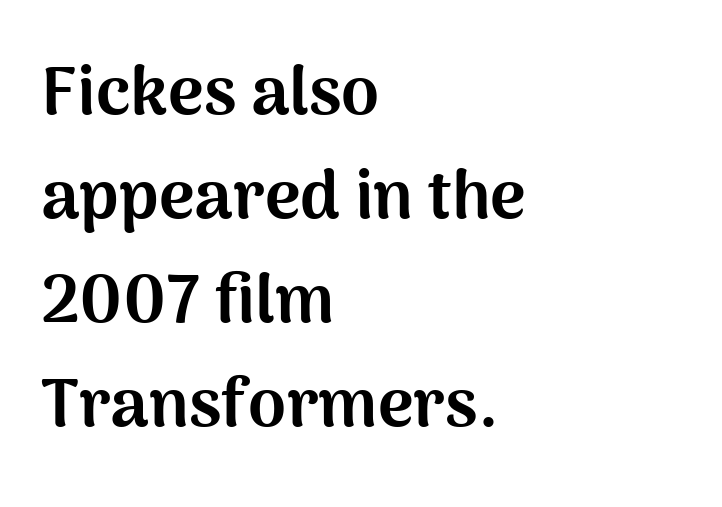
{"serif": "no", "italic": "no", "bold": "yes", "weight": "bold", "width": "normal", "stroke_contrast": "medium", "x_height": "medium", "monospaced": "no", "underline": "no", "align": "left", "line_spacing": "normal", "line_spacing_ratio": 1.53, "letter_spacing": "normal", "letter_spacing_em": 0.0, "glyph_px": 68}
